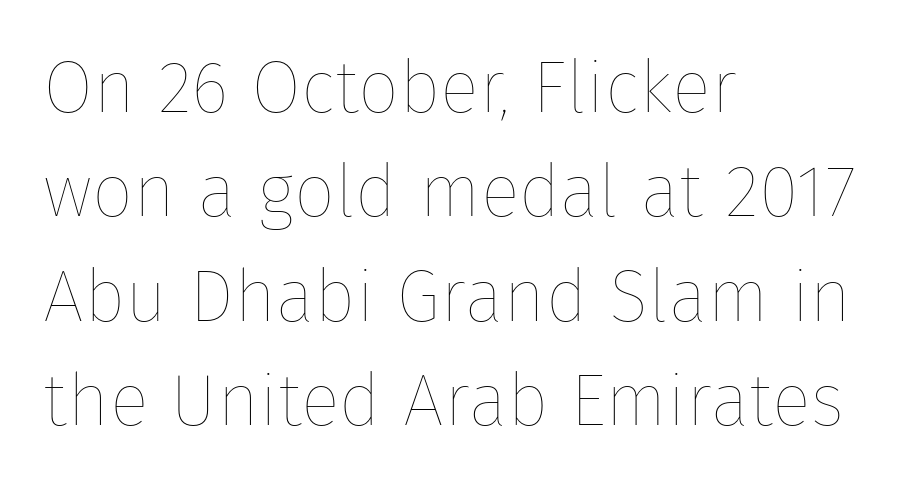
The image shows 73 px thin type, upright; set left-aligned, normal line spacing (1.43x), normal letter spacing, not underlined; low stroke contrast and a medium x-height.
